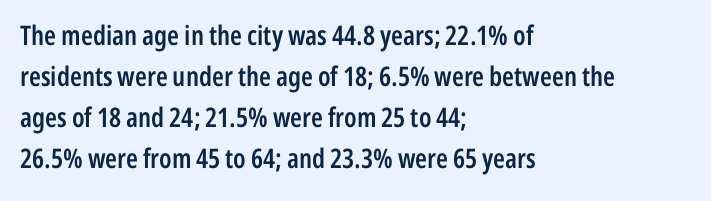
{"italic": "no", "bold": "semi", "underline": "no", "align": "left", "line_spacing": "normal", "line_spacing_ratio": 1.52, "letter_spacing": "normal", "letter_spacing_em": 0.0, "glyph_px": 27}
